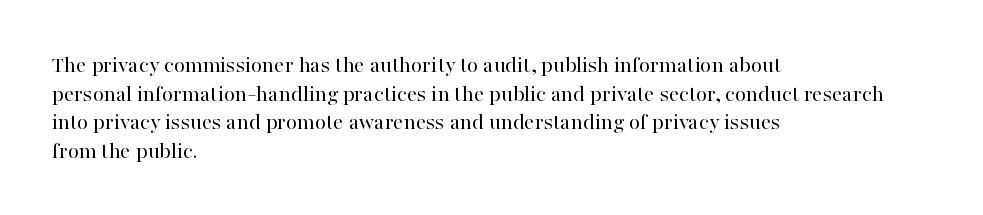
Q: Is the text bold? A: No.
Q: Is the text italic (slanted)? A: No, it is upright.
Q: Is the text underlined? A: No.
Q: How is the paragraph aligned? A: Left-aligned.
Q: Is the spacing between letters normal or unusually wide? A: Normal.
